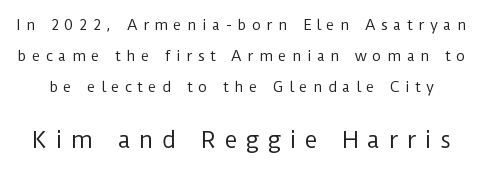
Q: Is the text bold? A: No.
Q: Is the text italic (slanted)? A: No, it is upright.
Q: Is the text underlined? A: No.
Q: Is the spacing between letters normal or unusually wide? A: Unusually wide.
Q: Is the spacing between lines tight, normal or loose? A: Loose.
Q: Which block of text is set in a larger size, the first (top) or the second (bottom)? A: The second (bottom) one.
